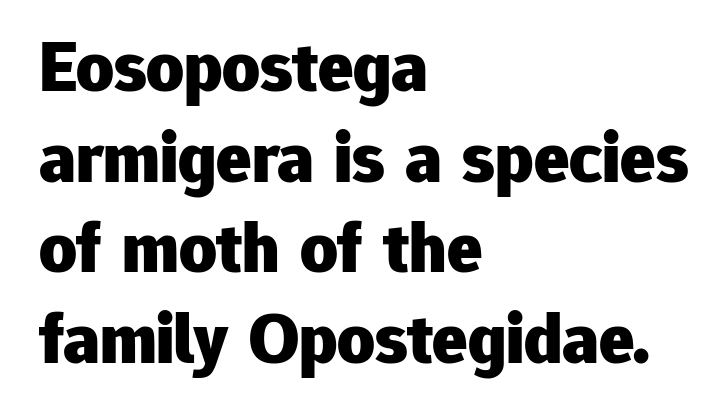
A typesetter would call this proportional, since set widths differ per character. Posture: vertical. This rendering uses left alignment, leaving the right contour irregular. A dark, heavy texture on the line: the type is bold. Each word holds together tightly as a unit, with standard inter-letter gaps.
